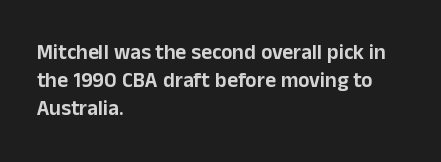
Q: Is the text italic (slanted)? A: No, it is upright.
Q: Is the text underlined? A: No.
Q: How is the paragraph aligned? A: Left-aligned.
Q: Is the spacing between letters normal or unusually wide? A: Normal.
Q: Is the spacing between lines tight, normal or loose? A: Normal.
